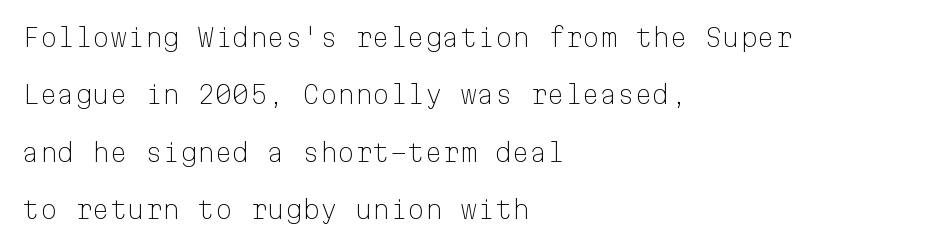
The image shows 25 px text type, upright; set left-aligned, loose line spacing (2.3x), normal letter spacing, not underlined.
